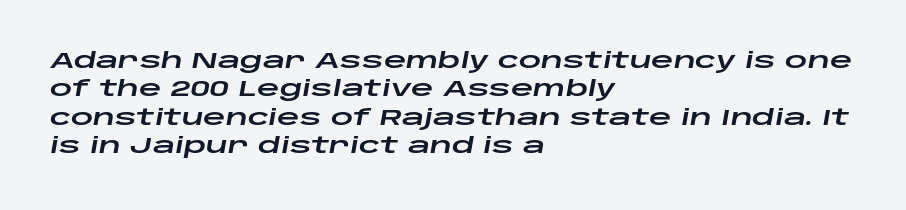
The image shows 22 px text type, italic (leaning right); set left-aligned, normal line spacing (1.29x), normal letter spacing, not underlined.
